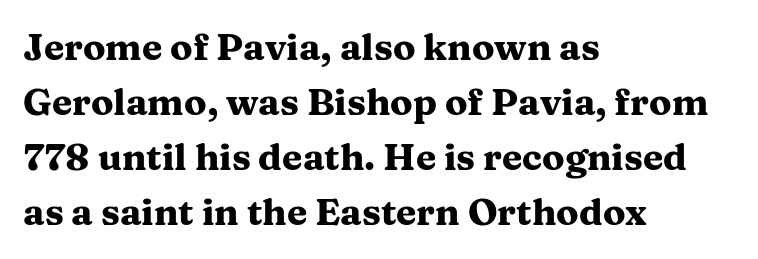
Q: Is the text bold? A: Yes.
Q: Is the text italic (slanted)? A: No, it is upright.
Q: Is the typeface a serif or a sans-serif typeface? A: Serif.
Q: Is the text underlined? A: No.
Q: How is the paragraph aligned? A: Left-aligned.
Q: Is the spacing between letters normal or unusually wide? A: Normal.
Q: Is the spacing between lines tight, normal or loose? A: Normal.
Q: Width (condensed, normal, or wide)? A: Wide.
Q: Stroke contrast? A: Medium.
Q: x-height? A: Medium.
Q: Monospaced? A: No.
